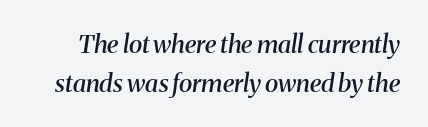
The image shows 25 px text type, italic (leaning right); set normal line spacing (1.55x), normal letter spacing, not underlined.
